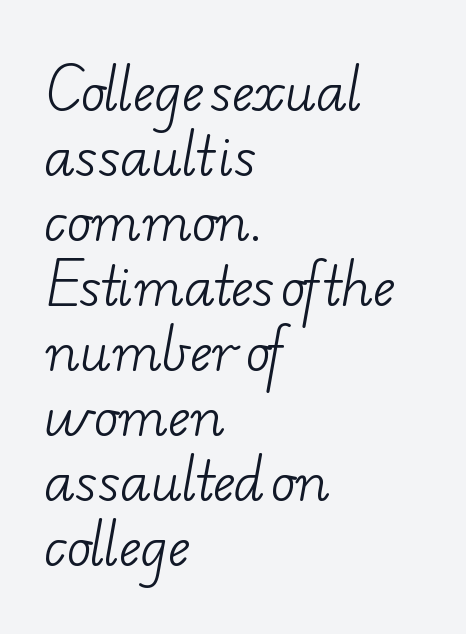
Does the leading feel generous? No, just average. Here the designer chose a conventional face with non-uniform glyph widths. Classification — serif. Typeset ragged right — the left edge is the straight one. Words float on clear page, feet unadorned.
